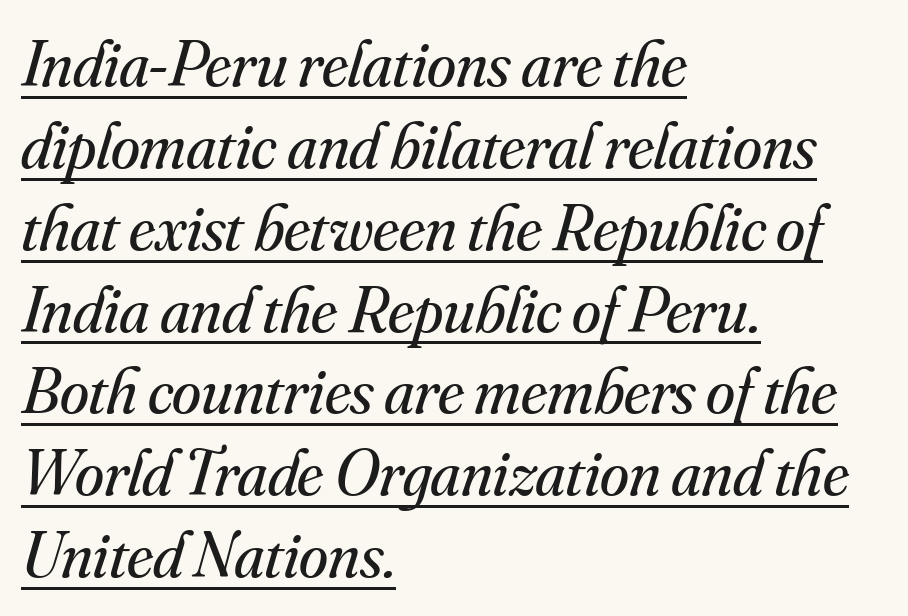
Q: Is the text bold? A: No.
Q: Is the text italic (slanted)? A: Yes, it leans right by about 16 degrees.
Q: Is the typeface a serif or a sans-serif typeface? A: Serif.
Q: Is the text underlined? A: Yes.
Q: How is the paragraph aligned? A: Left-aligned.
Q: Is the spacing between letters normal or unusually wide? A: Normal.
Q: Width (condensed, normal, or wide)? A: Normal.
Q: Stroke contrast? A: Medium.
Q: x-height? A: Small.
Q: Monospaced? A: No.
